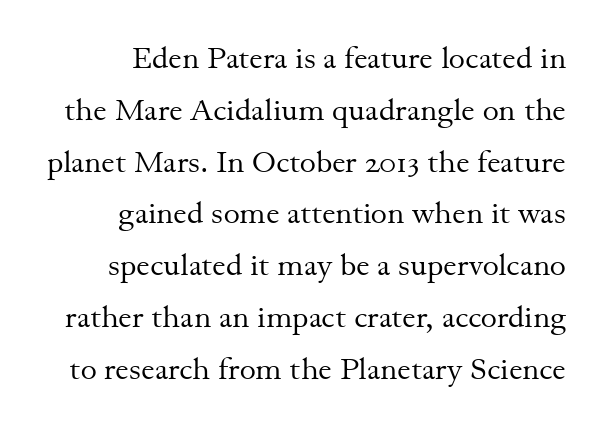
The image shows 31 px regular-weight serif type, upright; set normal line spacing (1.67x), normal letter spacing, not underlined; medium stroke contrast and a small x-height.
